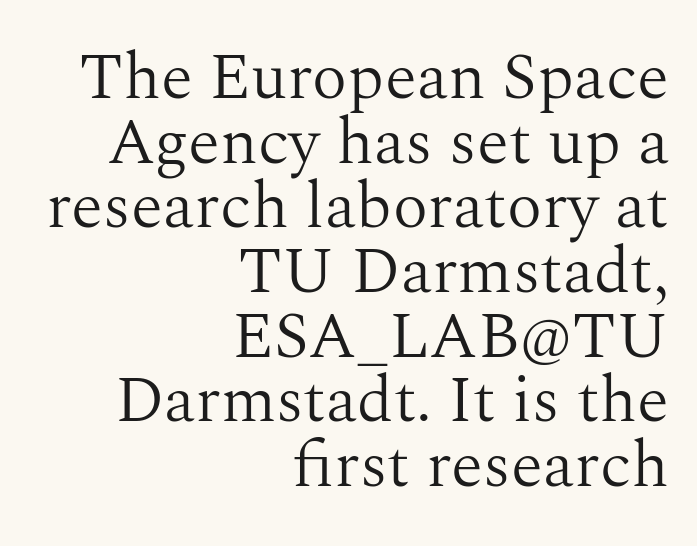
Q: Is the text bold? A: No.
Q: Is the text italic (slanted)? A: No, it is upright.
Q: Is the typeface a serif or a sans-serif typeface? A: Serif.
Q: Is the text underlined? A: No.
Q: How is the paragraph aligned? A: Right-aligned.
Q: Is the spacing between letters normal or unusually wide? A: Normal.
Q: Is the spacing between lines tight, normal or loose? A: Tight.
Q: Width (condensed, normal, or wide)? A: Normal.
Q: Stroke contrast? A: Medium.
Q: x-height? A: Medium.
Q: Monospaced? A: No.
